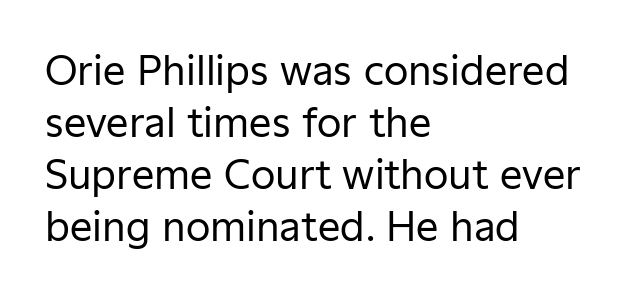
Q: Is the text bold? A: No.
Q: Is the text italic (slanted)? A: No, it is upright.
Q: Is the typeface a serif or a sans-serif typeface? A: Sans-serif.
Q: Is the text underlined? A: No.
Q: How is the paragraph aligned? A: Left-aligned.
Q: Is the spacing between letters normal or unusually wide? A: Normal.
Q: Is the spacing between lines tight, normal or loose? A: Normal.
Q: Width (condensed, normal, or wide)? A: Normal.
Q: Stroke contrast? A: Low.
Q: x-height? A: Medium.
Q: Monospaced? A: No.
